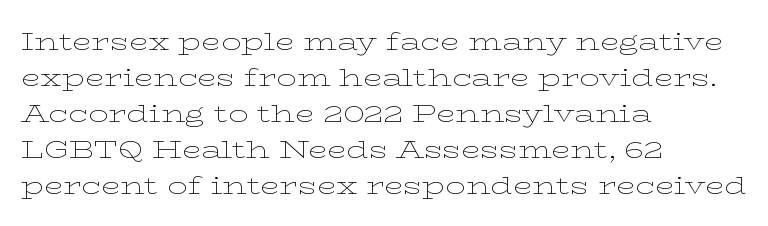
Q: Is the text bold? A: No.
Q: Is the text italic (slanted)? A: No, it is upright.
Q: Is the text underlined? A: No.
Q: How is the paragraph aligned? A: Left-aligned.
Q: Is the spacing between letters normal or unusually wide? A: Normal.
Q: Is the spacing between lines tight, normal or loose? A: Normal.
